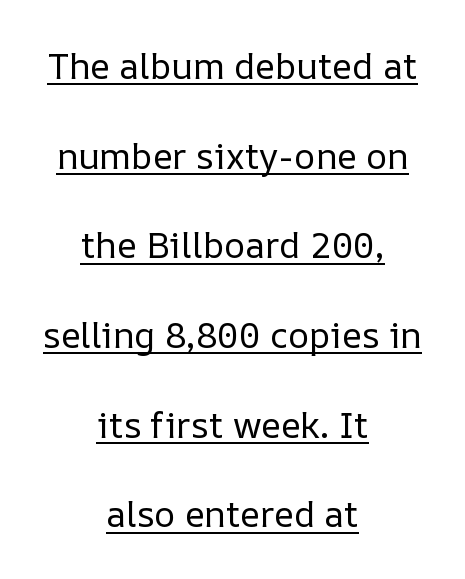
Q: Is the text bold? A: No.
Q: Is the text italic (slanted)? A: No, it is upright.
Q: Is the text underlined? A: Yes.
Q: How is the paragraph aligned? A: Centered.
Q: Is the spacing between letters normal or unusually wide? A: Normal.
Q: Is the spacing between lines tight, normal or loose? A: Loose.
Q: Width (condensed, normal, or wide)? A: Normal.
Q: Stroke contrast? A: Low.
Q: x-height? A: Medium.
Q: Monospaced? A: No.
